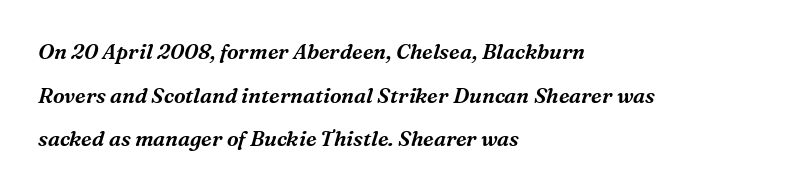
Q: Is the text italic (slanted)? A: Yes, it leans right by about 16 degrees.
Q: Is the text underlined? A: No.
Q: How is the paragraph aligned? A: Left-aligned.
Q: Is the spacing between letters normal or unusually wide? A: Normal.
Q: Is the spacing between lines tight, normal or loose? A: Loose.
